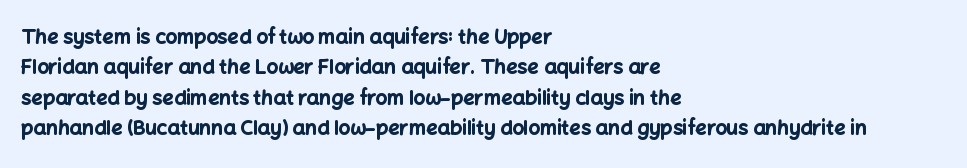
Heavy, bold letterforms. The rendering anchors every line to the left-hand side. The line-height multiplier appears to be the usual default. Style check: upright. There is no visible air inserted between adjacent glyphs. Descenders hang freely into open space.
